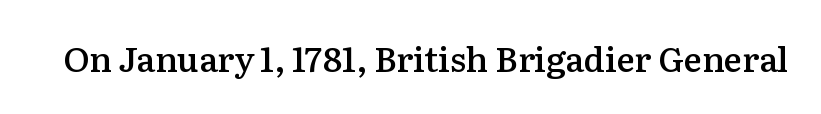
{"serif": "yes", "italic": "no", "bold": "semi", "weight": "semibold", "width": "normal", "stroke_contrast": "medium", "x_height": "medium", "monospaced": "no", "underline": "no", "letter_spacing": "normal", "letter_spacing_em": 0.0, "glyph_px": 34}
